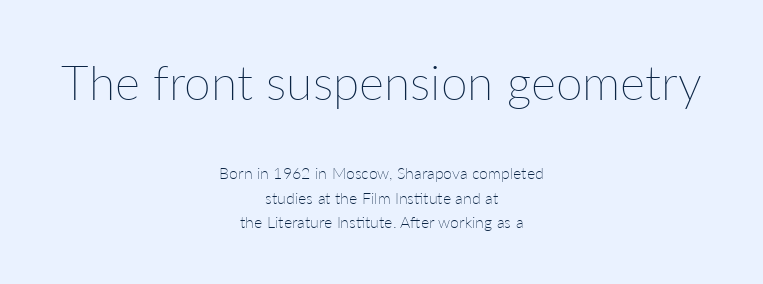
{"italic": "no", "bold": "no", "weight": "thin", "width": "normal", "stroke_contrast": "low", "x_height": "medium", "monospaced": "no", "underline": "no", "align": "center", "line_spacing": "normal", "line_spacing_ratio": 1.52, "letter_spacing": "normal", "letter_spacing_em": 0.0, "larger_block": "first", "size_ratio": 3.0, "glyph_px": 48}
